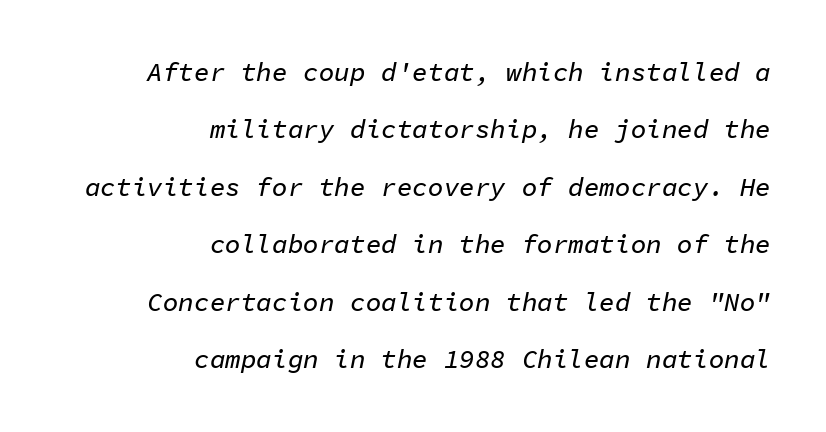
The space beneath each line is pristine and unruled. These lines are set flush right with a ragged left edge. The face used here is rendered with its standard letterfit. Interline gaps are noticeably wide in this sample. Slant detected: the letters are inclined.
